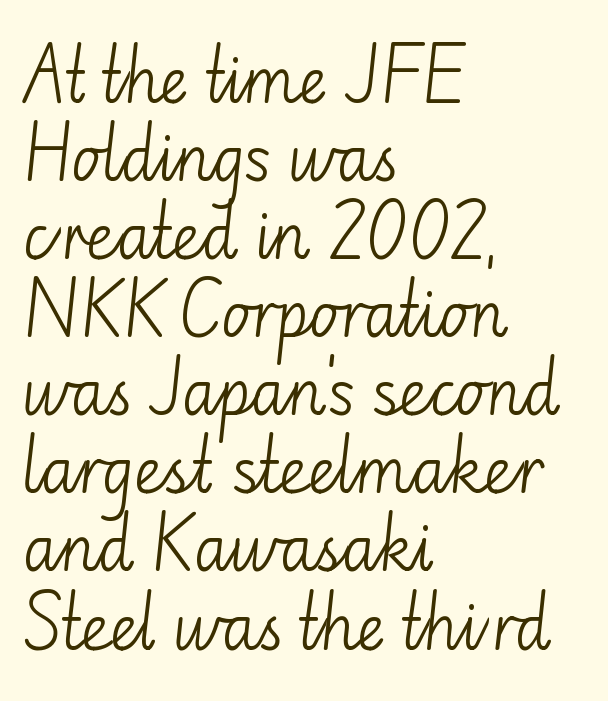
{"serif": "no", "bold": "no", "weight": "light", "width": "normal", "stroke_contrast": "low", "x_height": "small", "monospaced": "no", "underline": "no", "align": "left", "line_spacing": "normal", "line_spacing_ratio": 1.28, "letter_spacing": "normal", "letter_spacing_em": 0.0, "glyph_px": 61}
